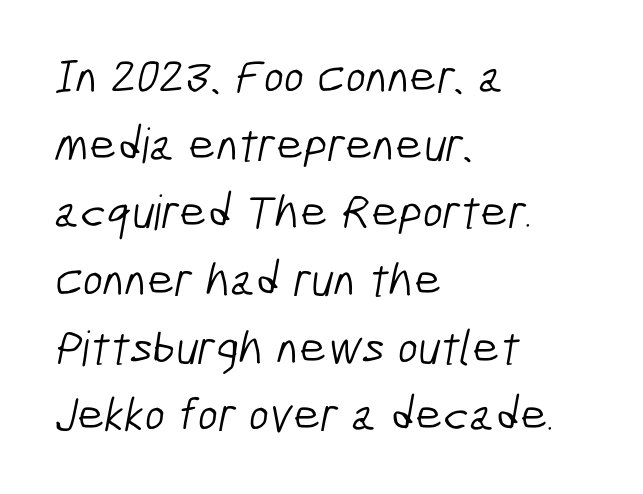
The image shows 48 px light, condensed sans-serif type; set left-aligned, normal line spacing (1.41x), normal letter spacing, not underlined; low stroke contrast and a medium x-height.
